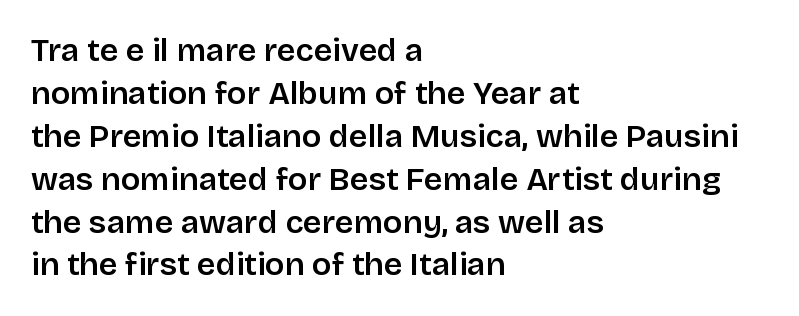
Q: Is the text bold? A: Semi-bold.
Q: Is the text italic (slanted)? A: No, it is upright.
Q: Is the typeface a serif or a sans-serif typeface? A: Sans-serif.
Q: Is the text underlined? A: No.
Q: How is the paragraph aligned? A: Left-aligned.
Q: Is the spacing between letters normal or unusually wide? A: Normal.
Q: Is the spacing between lines tight, normal or loose? A: Normal.
Q: Width (condensed, normal, or wide)? A: Normal.
Q: Stroke contrast? A: Low.
Q: x-height? A: Large.
Q: Monospaced? A: No.
